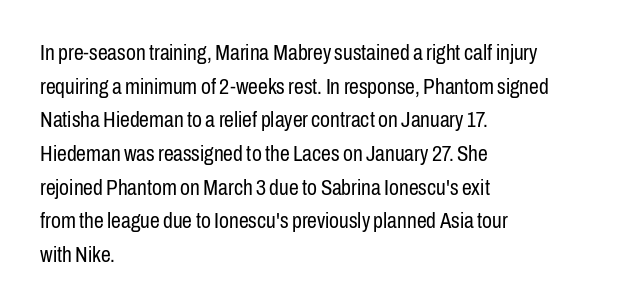
Q: Is the text bold? A: No.
Q: Is the text italic (slanted)? A: No, it is upright.
Q: Is the text underlined? A: No.
Q: How is the paragraph aligned? A: Left-aligned.
Q: Is the spacing between letters normal or unusually wide? A: Normal.
Q: Is the spacing between lines tight, normal or loose? A: Normal.
